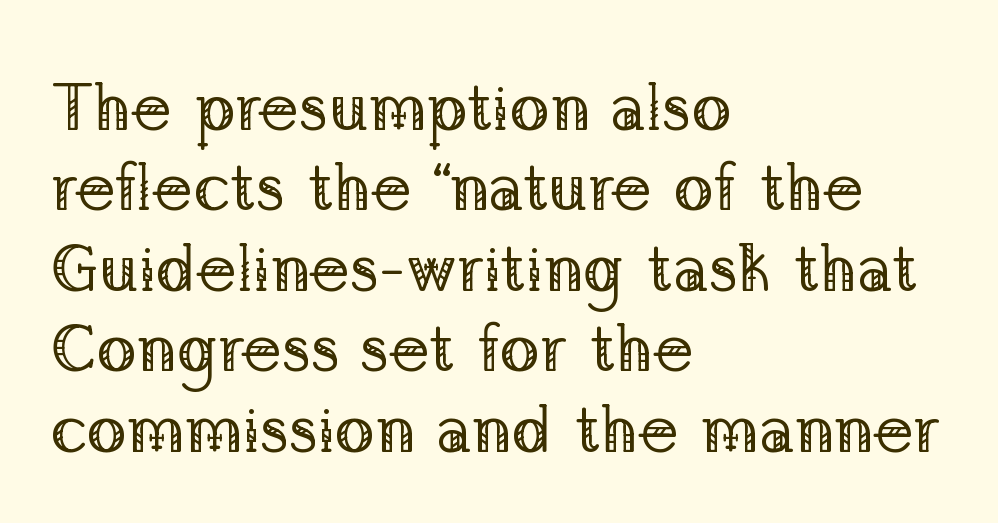
Compared with a centered layout, this one pins lines to the left instead. Heaviness? Minimal to ordinary, like unemphasized prose. Has an underline been added? It has not. The lettering stays uniformly vertical, giving the passage a roman look.
